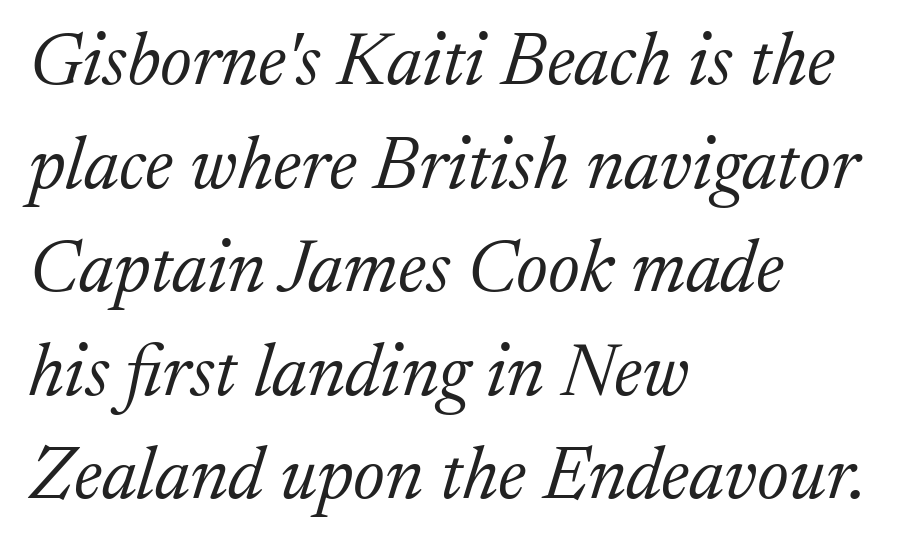
Note the varied advance widths — an 'i' is clearly narrower than an 'm'. A serif font was chosen for this passage. Characters follow at the spacing the type designer built in. The line-height multiplier appears to be the usual default. It's the slanting kind of type.
